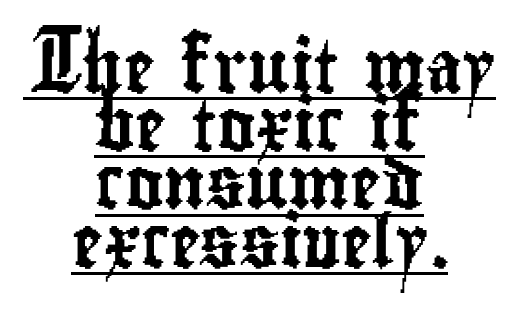
Varying glyph widths throughout — classic text-font behaviour. Grotesque or geometric, the face here clearly has no serifs. Is the block centered? Yes — each line is placed symmetrically about the middle. The face used here appears with an underline applied. Students, observe: this is what under-led, compact text looks like.
